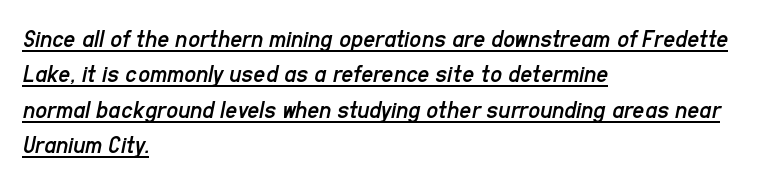
Rows of type keep a routine distance in the vertical direction. This is oblique type, the kind used for emphasis or titles. Each line of the rendering has a horizontal stroke beneath the glyphs. The letters sit at their default tracking, neither squeezed nor spread. Is the type heavy? It reads as light-to-regular instead. Visually the block forms a straight wall on the left and a jagged coastline on the right.
